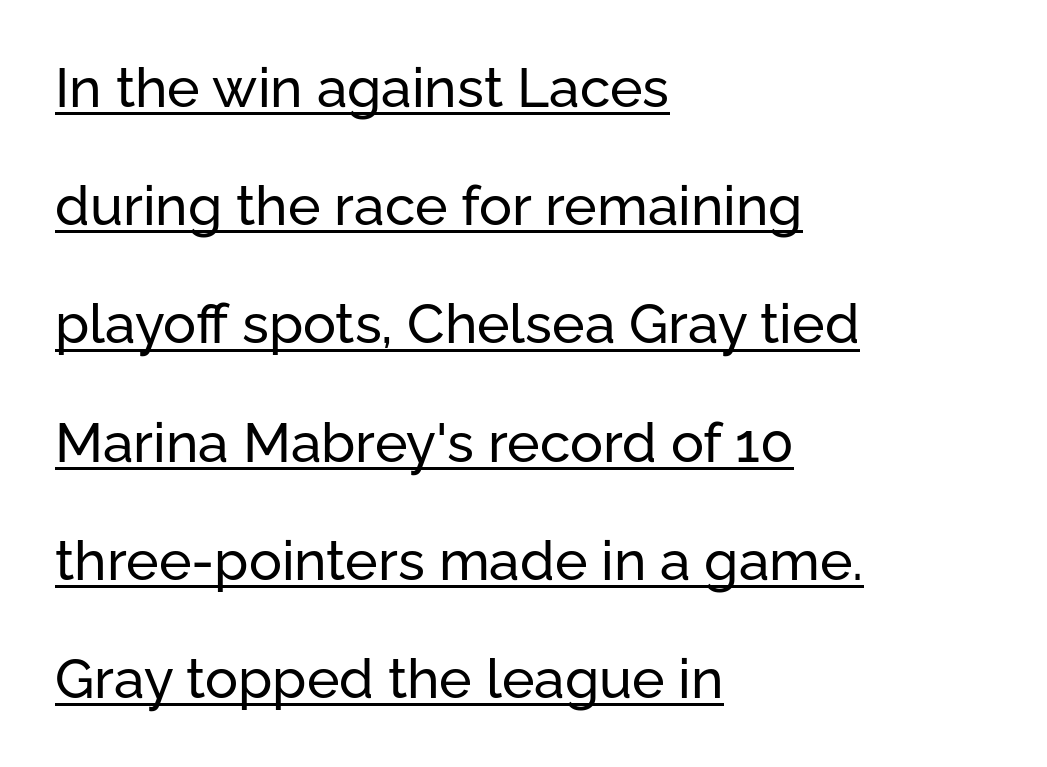
{"serif": "no", "italic": "no", "width": "normal", "stroke_contrast": "low", "x_height": "medium", "monospaced": "no", "underline": "yes", "align": "left", "line_spacing": "loose", "line_spacing_ratio": 2.15, "letter_spacing": "normal", "letter_spacing_em": 0.0, "glyph_px": 55}
